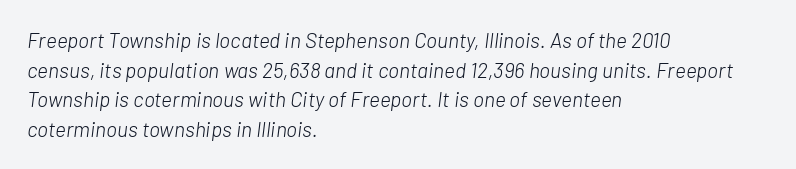
{"italic": "yes", "lean": "right", "slant_degrees": 7, "bold": "no", "underline": "no", "align": "left", "line_spacing": "normal", "line_spacing_ratio": 1.41, "letter_spacing": "normal", "letter_spacing_em": 0.0, "glyph_px": 21}
